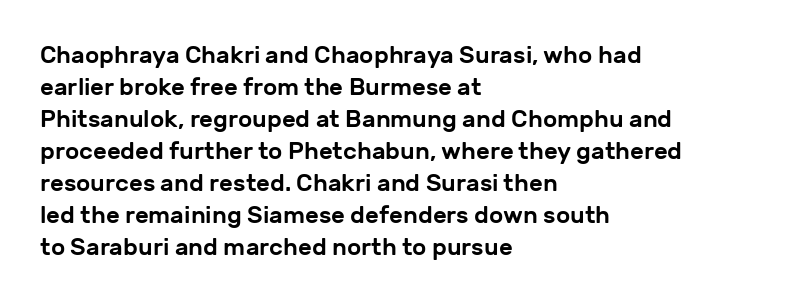
No italicization has been applied; the sample stays upright. The vertical gap from one line to the next is medium. Standard letterfit; no display-style spreading of the glyphs. The passage is arranged the way most books set body copy — flush left. Rule under the text: the space is simply empty.
